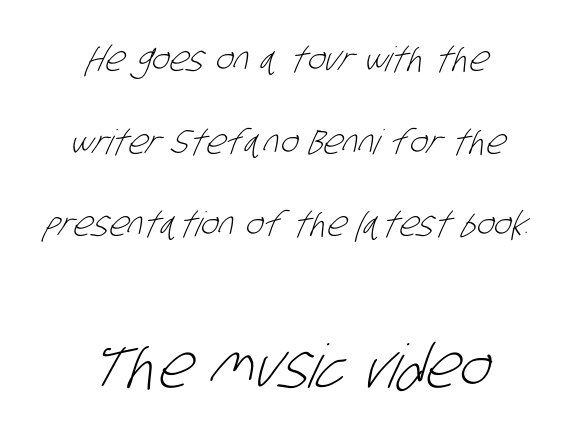
The image shows 60 px light, condensed sans-serif type; set centered, loose line spacing (2.43x), normal letter spacing, not underlined; the second (bottom) block is 1.76x larger; low stroke contrast and a large x-height.
